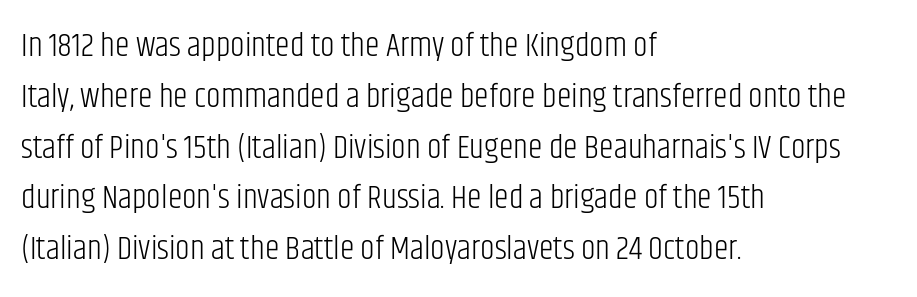
Caption: standard tracking, unaltered. Baseline-to-baseline distance is the conventional proportion of letter height. Type without underlining. The letters carry no serifs — their stems end cleanly without finishing strokes.
